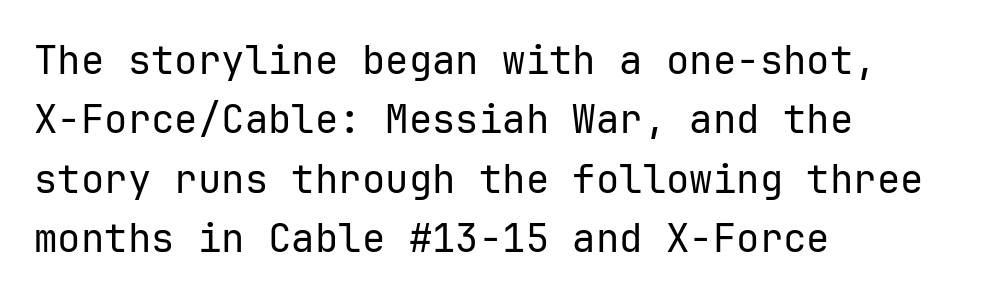
{"serif": "no", "italic": "no", "bold": "no", "weight": "regular", "width": "normal", "stroke_contrast": "low", "x_height": "medium", "monospaced": "yes", "underline": "no", "align": "left", "line_spacing": "normal", "line_spacing_ratio": 1.52, "letter_spacing": "normal", "letter_spacing_em": 0.0, "glyph_px": 39}
